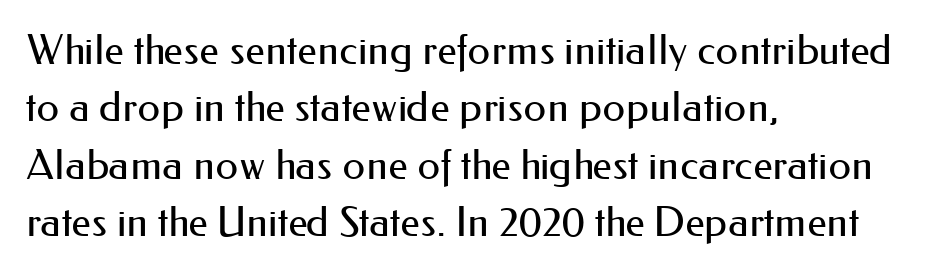
{"serif": "no", "italic": "no", "bold": "no", "weight": "regular", "width": "normal", "stroke_contrast": "medium", "x_height": "small", "monospaced": "no", "underline": "no", "align": "left", "line_spacing": "normal", "line_spacing_ratio": 1.4, "letter_spacing": "normal", "letter_spacing_em": 0.0, "glyph_px": 41}
